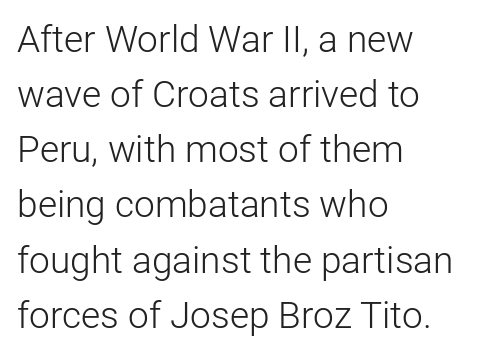
The image shows 37 px light sans-serif type, upright; set left-aligned, normal line spacing (1.49x), normal letter spacing, not underlined; low stroke contrast and a medium x-height.
